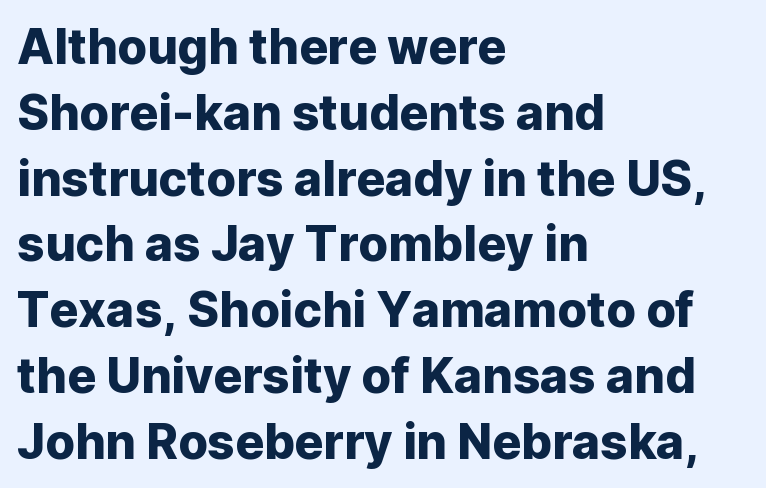
The image shows 48 px sans-serif type, upright; set left-aligned, normal line spacing (1.37x), normal letter spacing, not underlined; low stroke contrast and a medium x-height.
